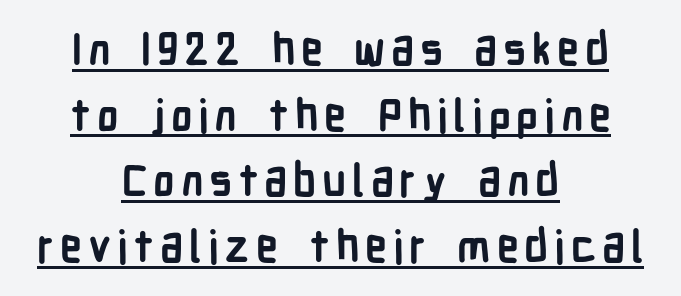
The image shows 44 px semibold, condensed sans-serif type, upright; set centered, normal line spacing (1.49x), underlined; low stroke contrast and a medium x-height.
